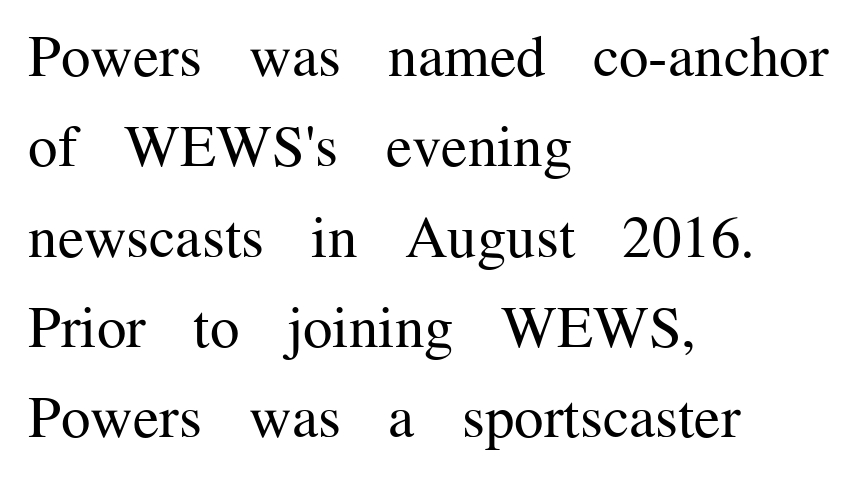
Q: Is the text bold? A: No.
Q: Is the text italic (slanted)? A: No, it is upright.
Q: Is the typeface a serif or a sans-serif typeface? A: Serif.
Q: Is the text underlined? A: No.
Q: How is the paragraph aligned? A: Left-aligned.
Q: Is the spacing between letters normal or unusually wide? A: Normal.
Q: Is the spacing between lines tight, normal or loose? A: Normal.
Q: Width (condensed, normal, or wide)? A: Normal.
Q: Stroke contrast? A: Medium.
Q: x-height? A: Medium.
Q: Monospaced? A: No.
